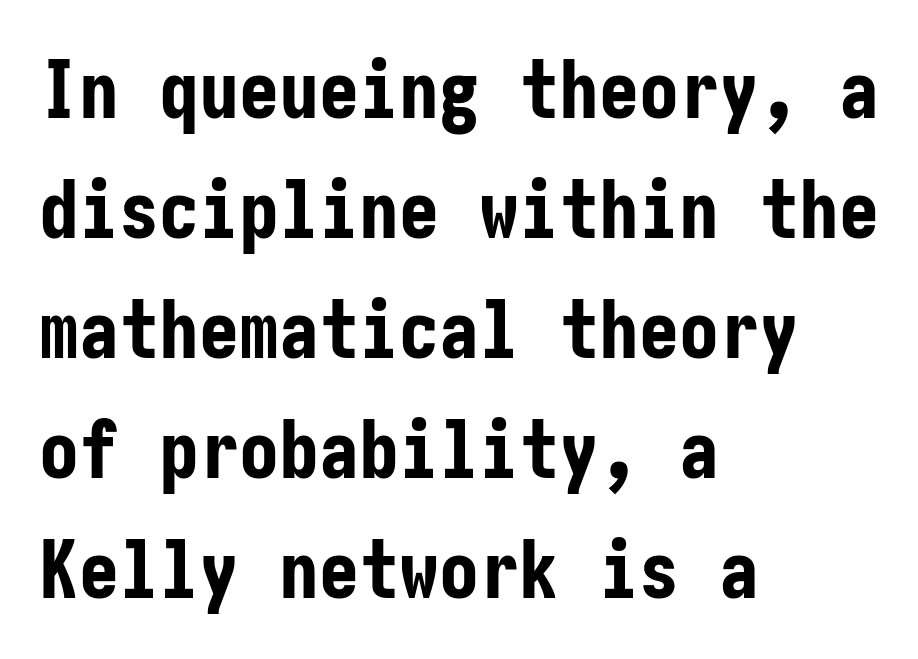
Note: no serifs on the glyphs. The lines in this sample share a left origin and differ only in where they stop. How would I describe the line gaps? Plain and ordinary. Any mark beneath the type? The region is blank. Look at the tracking — it's just the regular setting, nothing added. Pretty heavy lettering here — definitely bold.
